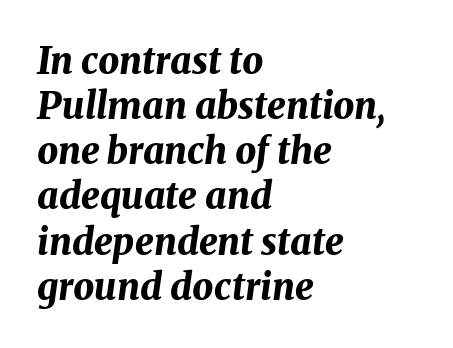
Q: Is the text bold? A: Yes.
Q: Is the text italic (slanted)? A: Yes, it leans right by about 8 degrees.
Q: Is the text underlined? A: No.
Q: How is the paragraph aligned? A: Left-aligned.
Q: Is the spacing between letters normal or unusually wide? A: Normal.
Q: Width (condensed, normal, or wide)? A: Normal.
Q: Stroke contrast? A: Medium.
Q: x-height? A: Medium.
Q: Monospaced? A: No.
